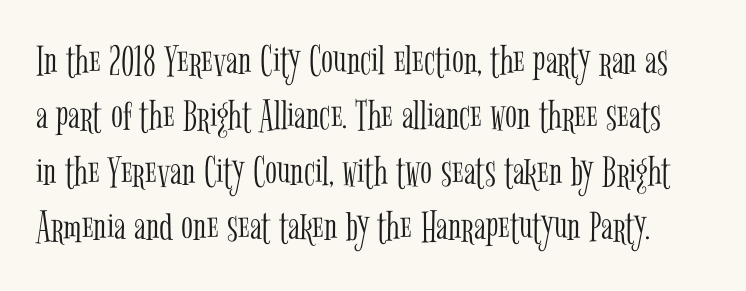
The image shows 44 px light, condensed serif type, upright; set normal line spacing (1.26x), normal letter spacing, not underlined; low stroke contrast and a medium x-height.
